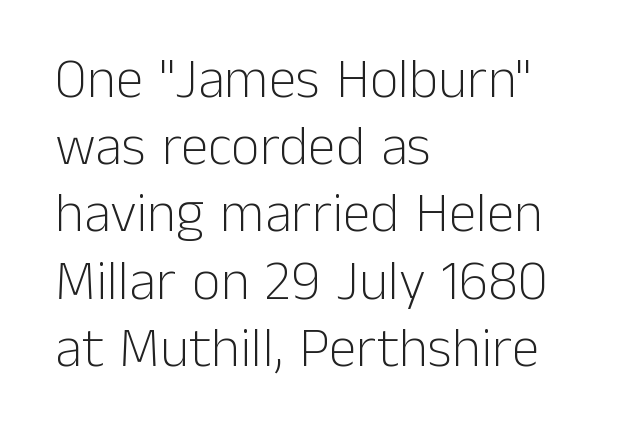
The image shows 56 px light sans-serif type, upright; set left-aligned, line spacing 1.2x, normal letter spacing, not underlined; low stroke contrast and a medium x-height.
